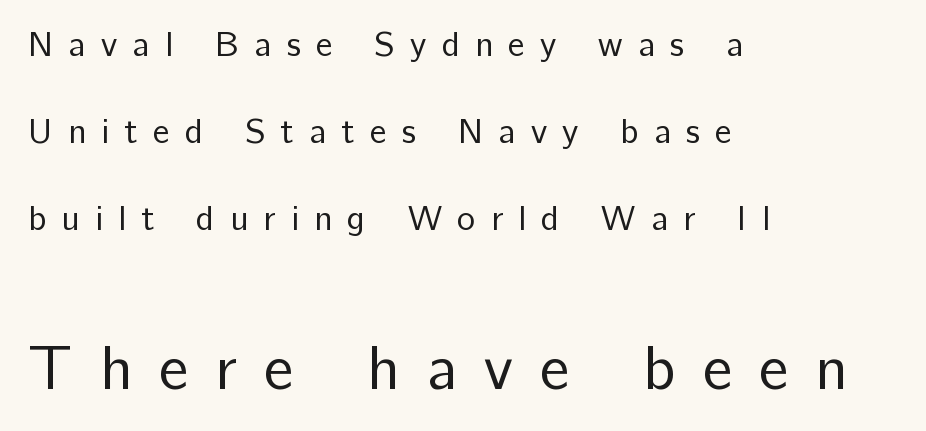
The image shows 62 px regular-weight sans-serif type, upright; set left-aligned, loose line spacing (2.49x), unusually wide letter spacing (+0.43 em), not underlined; the second (bottom) block is 1.77x larger; low stroke contrast and a medium x-height.
